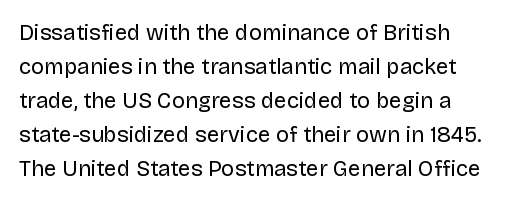
These lines stack with their left ends in a neat column. Any mark beneath the type? The region is blank. Short note: letters normally spaced. The type sits square on the baseline with zero lean.
